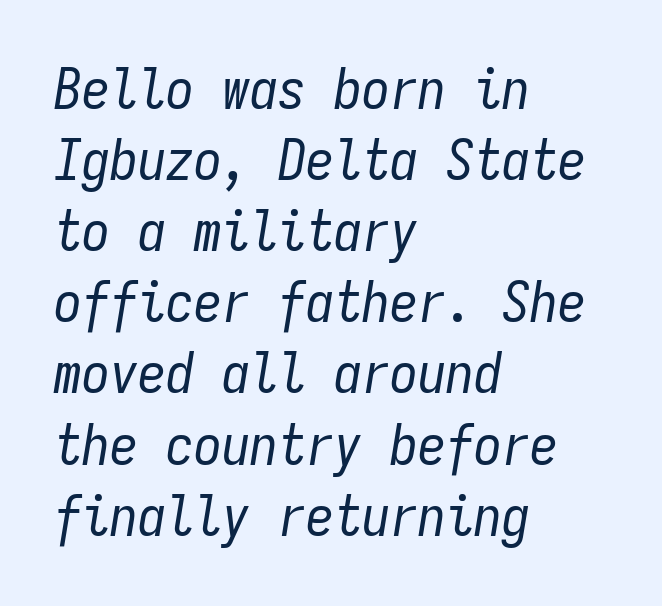
The image shows 56 px regular-weight, condensed type, italic (leaning right), monospaced; set left-aligned, normal line spacing (1.27x), normal letter spacing, not underlined; low stroke contrast and a medium x-height.
